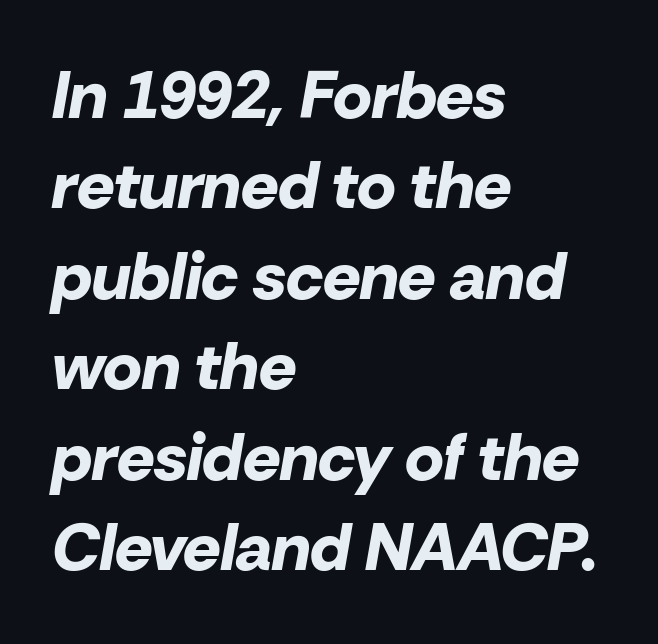
Q: Is the text bold? A: Yes.
Q: Is the text italic (slanted)? A: Yes, it leans right by about 10 degrees.
Q: Is the text underlined? A: No.
Q: How is the paragraph aligned? A: Left-aligned.
Q: Is the spacing between letters normal or unusually wide? A: Normal.
Q: Is the spacing between lines tight, normal or loose? A: Normal.
Q: Width (condensed, normal, or wide)? A: Normal.
Q: Stroke contrast? A: Low.
Q: x-height? A: Medium.
Q: Monospaced? A: No.
